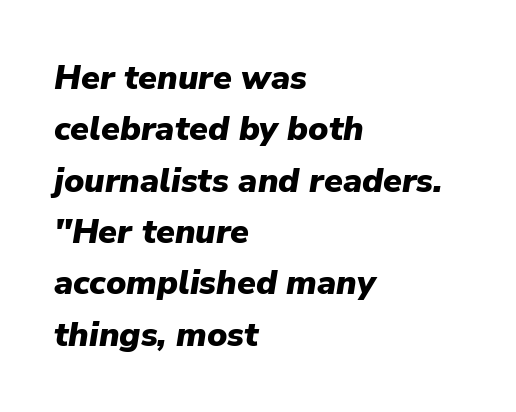
The image shows 34 px heavy type, italic (leaning right); set left-aligned, normal line spacing (1.51x), normal letter spacing, not underlined; low stroke contrast and a medium x-height.
